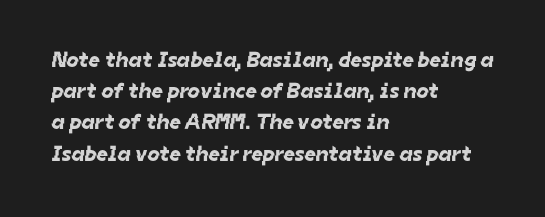
{"underline": "no", "align": "left", "line_spacing": "normal", "line_spacing_ratio": 1.42, "letter_spacing": "normal", "letter_spacing_em": 0.0, "glyph_px": 22}
